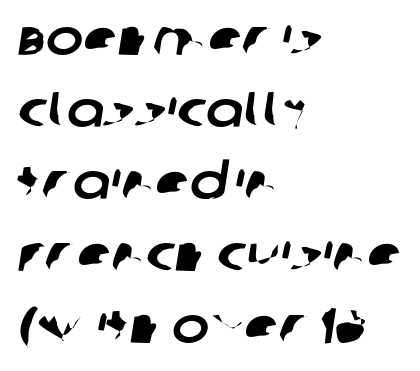
The image shows 50 px sans-serif type; set left-aligned, normal line spacing (1.44x), normal letter spacing, not underlined; low stroke contrast and a large x-height.
